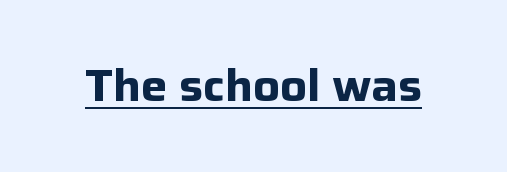
The specimen includes a rule beneath the text block's lines. This sample has the flowing, uneven cadence of proportional lettering. This is sans-serif lettering, the kind often seen on screens and signage. Ordinary non-slanted type is in use. Characters follow at the spacing the type designer built in. Weight: bold.
